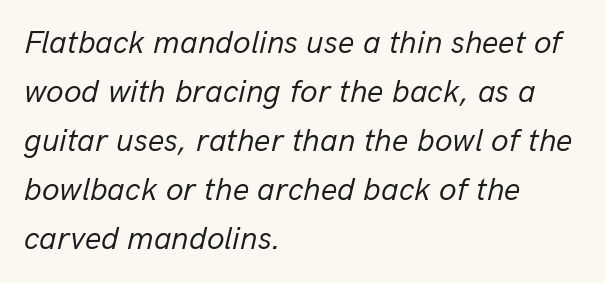
The image shows 32 px regular-weight type, italic (leaning right); set left-aligned, normal line spacing (1.53x), normal letter spacing, not underlined; low stroke contrast and a medium x-height.
